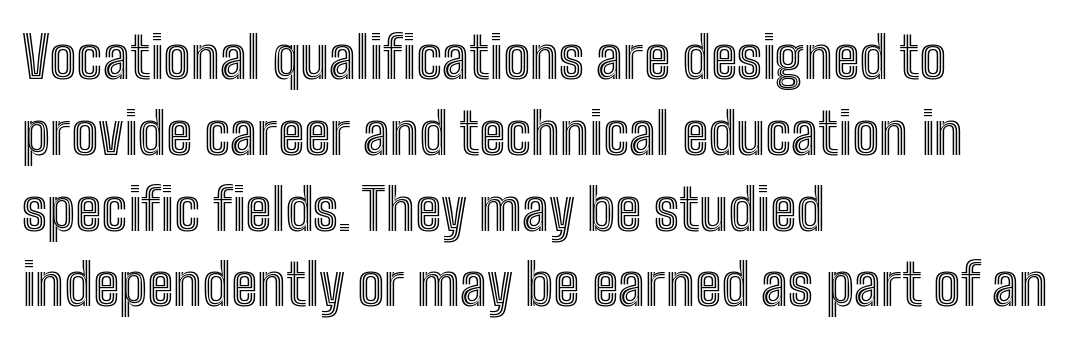
The image shows 57 px condensed type, upright; set left-aligned, normal line spacing (1.33x), normal letter spacing, not underlined; a medium x-height.
